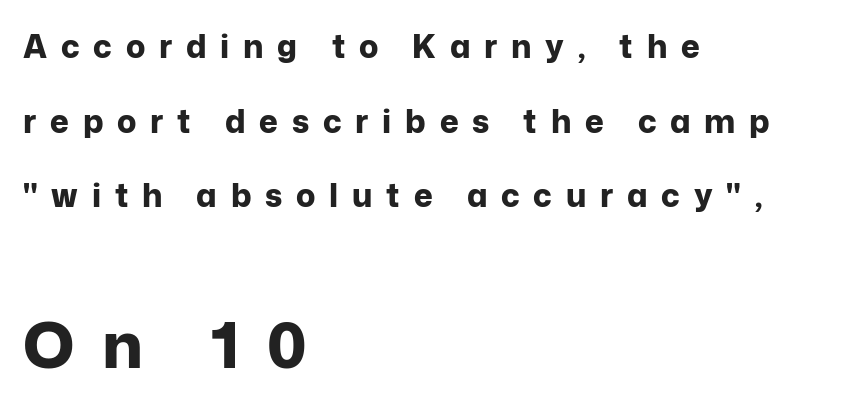
{"serif": "no", "italic": "no", "bold": "yes", "weight": "bold", "width": "normal", "stroke_contrast": "low", "x_height": "medium", "monospaced": "no", "underline": "no", "align": "left", "line_spacing": "loose", "line_spacing_ratio": 2.33, "letter_spacing": "wide", "letter_spacing_em": 0.43, "larger_block": "second", "size_ratio": 2.0, "glyph_px": 64}
